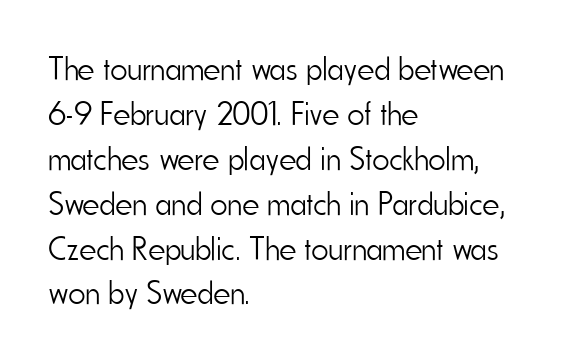
{"serif": "no", "italic": "no", "bold": "no", "weight": "light", "width": "condensed", "stroke_contrast": "low", "x_height": "small", "monospaced": "no", "underline": "no", "align": "left", "line_spacing": "normal", "line_spacing_ratio": 1.36, "letter_spacing": "normal", "letter_spacing_em": 0.0, "glyph_px": 33}
